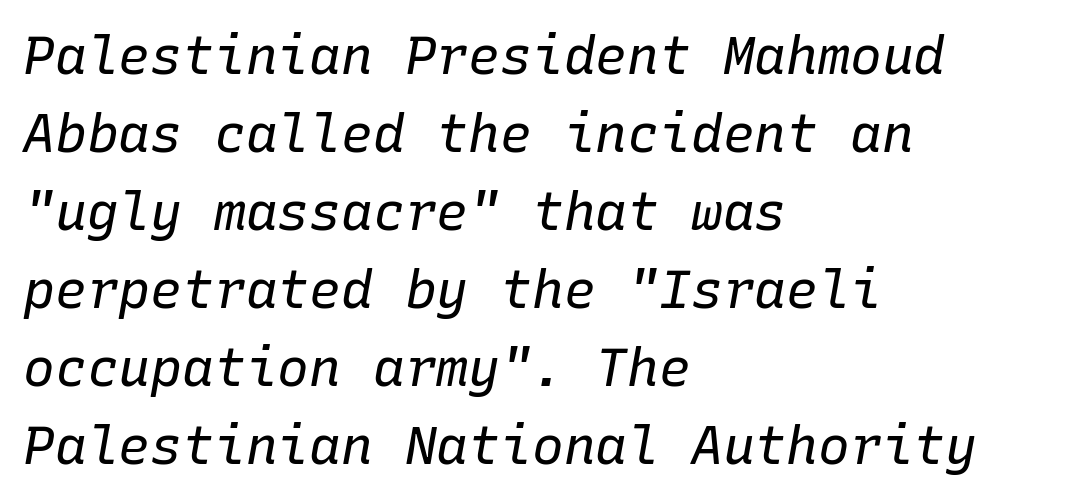
Q: Is the text bold? A: No.
Q: Is the text italic (slanted)? A: Yes, it leans right by about 10 degrees.
Q: Is the text underlined? A: No.
Q: How is the paragraph aligned? A: Left-aligned.
Q: Is the spacing between letters normal or unusually wide? A: Normal.
Q: Is the spacing between lines tight, normal or loose? A: Normal.
Q: Width (condensed, normal, or wide)? A: Normal.
Q: Stroke contrast? A: Low.
Q: x-height? A: Medium.
Q: Monospaced? A: Yes.
